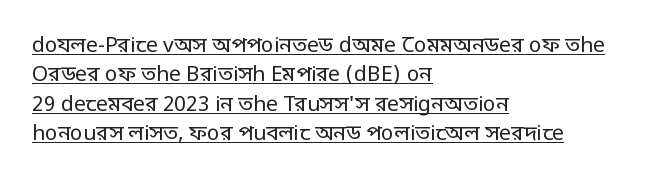
{"italic": "no", "bold": "no", "underline": "yes", "align": "left", "line_spacing": "normal", "line_spacing_ratio": 1.4, "letter_spacing": "normal", "letter_spacing_em": 0.0, "glyph_px": 21}
